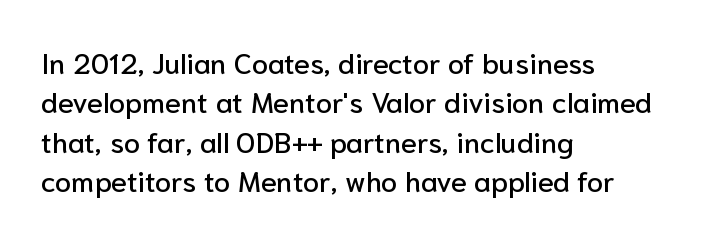
The image shows 29 px sans-serif type, upright; set left-aligned, normal line spacing (1.36x), normal letter spacing, not underlined; low stroke contrast and a medium x-height.
